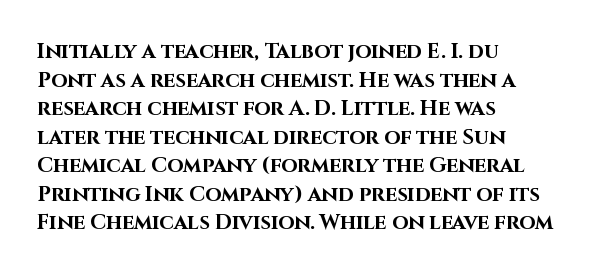
The image shows 21 px bold type, upright; set left-aligned, normal line spacing (1.36x), normal letter spacing, not underlined.
